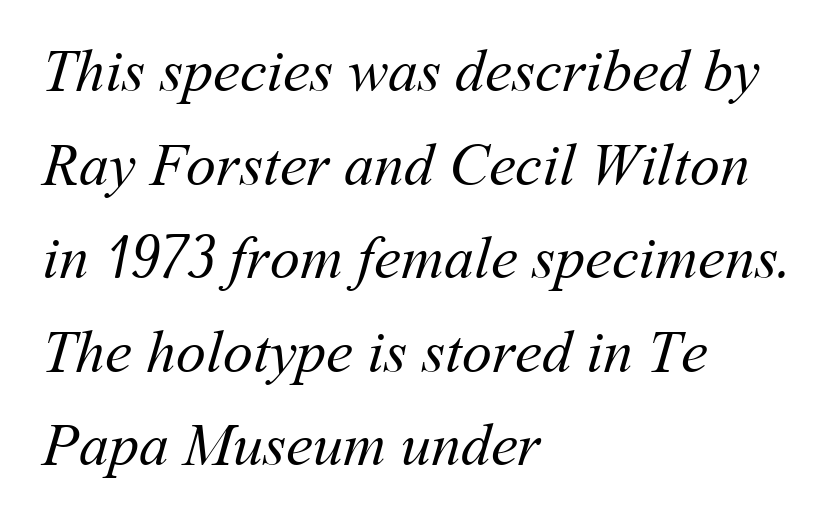
Does the leading feel generous? No, just average. The zone under the glyphs is completely vacant. Note the varied advance widths — an 'i' is clearly narrower than an 'm'. Here the glyphs are tracked normally, forming tight word shapes. Does the copy run flush right? No — it runs flush left. Compared with a typical body face, this is equally light or lighter still.
